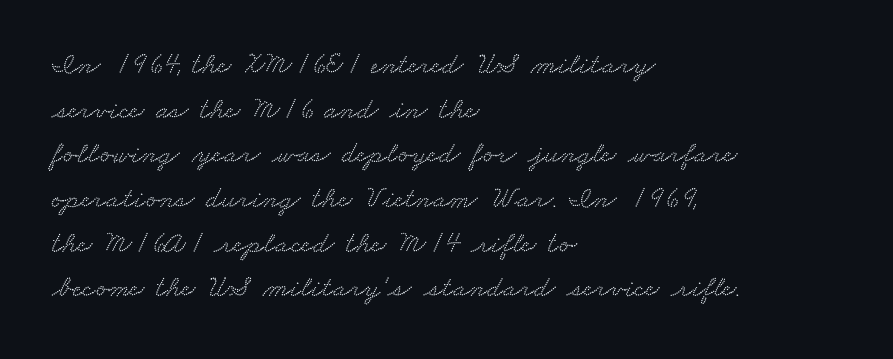
The image shows 30 px wide serif type; set left-aligned, normal line spacing (1.49x), normal letter spacing, not underlined; low stroke contrast and a small x-height.
